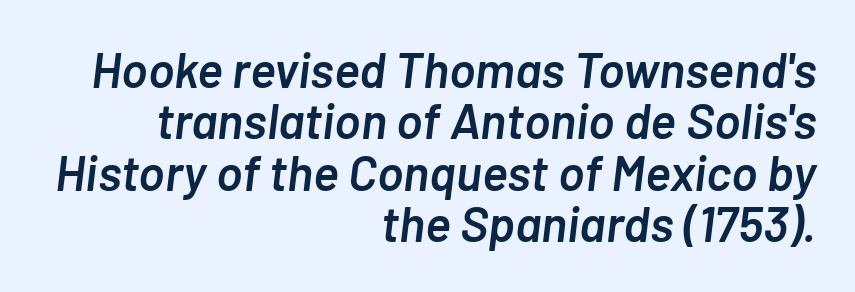
Q: Is the text bold? A: Semi-bold.
Q: Is the text italic (slanted)? A: Yes, it leans right by about 7 degrees.
Q: Is the text underlined? A: No.
Q: How is the paragraph aligned? A: Right-aligned.
Q: Is the spacing between letters normal or unusually wide? A: Normal.
Q: Is the spacing between lines tight, normal or loose? A: Tight.
Q: Width (condensed, normal, or wide)? A: Normal.
Q: Stroke contrast? A: Low.
Q: x-height? A: Medium.
Q: Monospaced? A: No.
